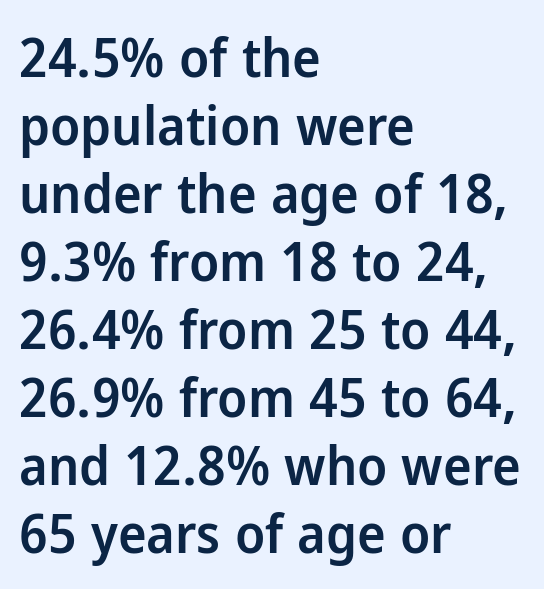
{"serif": "no", "italic": "no", "bold": "semi", "weight": "semibold", "width": "normal", "stroke_contrast": "low", "x_height": "medium", "monospaced": "no", "underline": "no", "align": "left", "line_spacing": "normal", "line_spacing_ratio": 1.26, "letter_spacing": "normal", "letter_spacing_em": 0.0, "glyph_px": 54}
